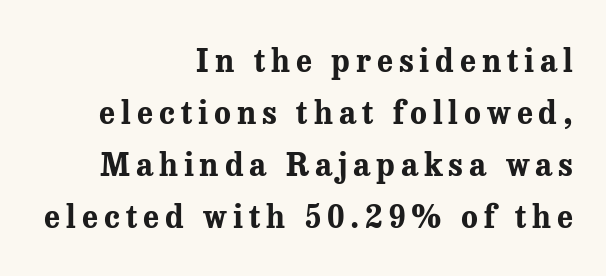
{"serif": "yes", "italic": "no", "bold": "yes", "weight": "bold", "width": "normal", "stroke_contrast": "medium", "x_height": "medium", "monospaced": "no", "underline": "no", "align": "right", "line_spacing": "normal", "line_spacing_ratio": 1.68, "glyph_px": 31}
